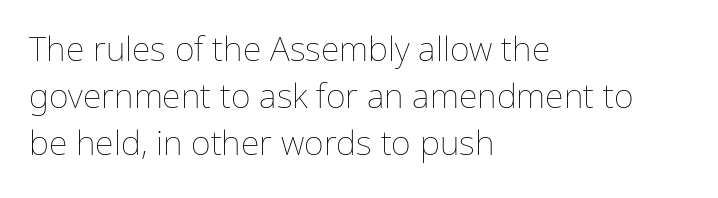
The image shows 34 px thin type, upright; set left-aligned, normal line spacing (1.38x), normal letter spacing, not underlined; low stroke contrast and a medium x-height.
